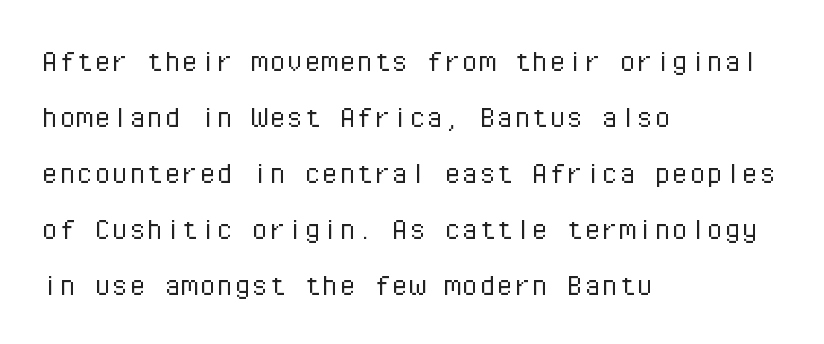
The image shows 35 px light sans-serif type, upright, monospaced; set left-aligned, normal line spacing (1.6x), normal letter spacing, not underlined; low stroke contrast and a medium x-height.
